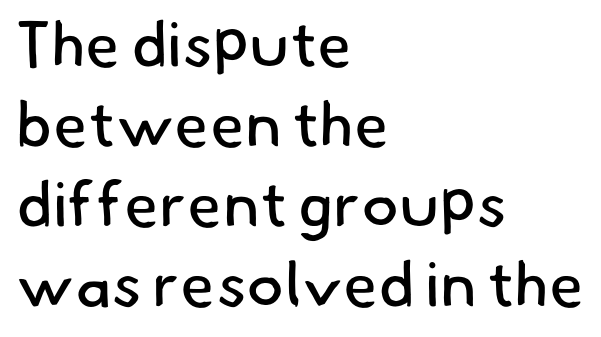
{"serif": "no", "bold": "no", "weight": "regular", "width": "normal", "stroke_contrast": "low", "x_height": "small", "monospaced": "no", "underline": "no", "align": "left", "line_spacing": "normal", "line_spacing_ratio": 1.27, "letter_spacing": "normal", "letter_spacing_em": 0.0, "glyph_px": 63}
